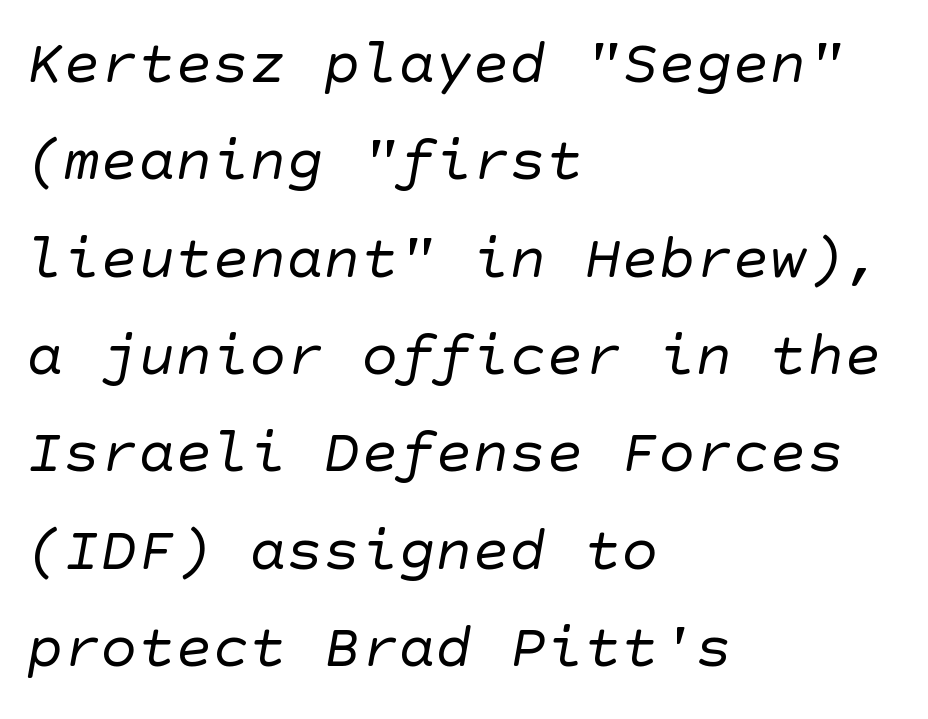
Each stroke keeps to a modest, everyday thickness or less. Does the copy run flush right? No — it runs flush left. Glance below the letters and you will spot only blank space. You could call the tracking neutral — neither tight nor loose.
